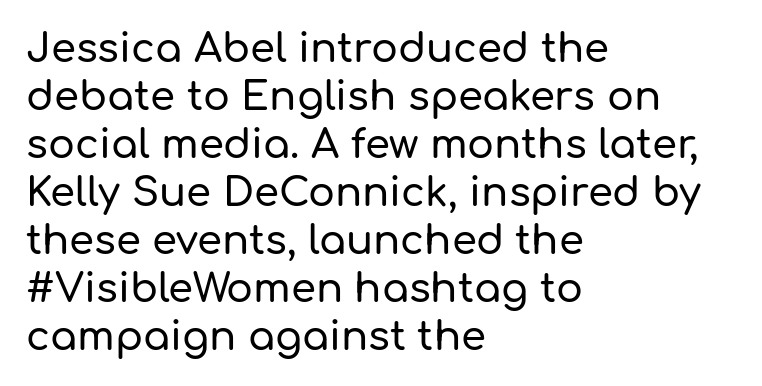
The image shows 40 px sans-serif type, upright; set left-aligned, line spacing 1.2x, normal letter spacing, not underlined; low stroke contrast and a medium x-height.
